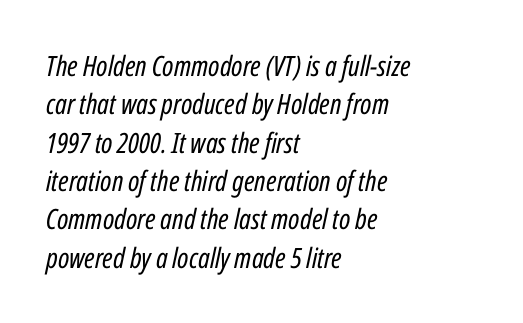
Has an underline been added? It has not. Slant detected: the letters are inclined. A classic flush-left, rag-right setting is used for this passage. Vertical stems look standard width or narrower in stroke.
